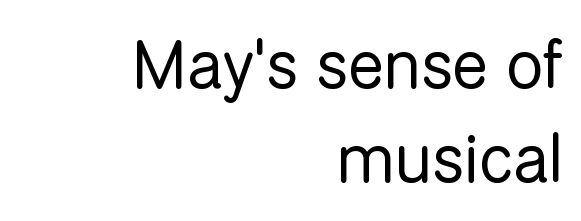
The image shows 67 px regular-weight sans-serif type, upright; set right-aligned, normal line spacing (1.4x), normal letter spacing, not underlined; low stroke contrast and a medium x-height.
